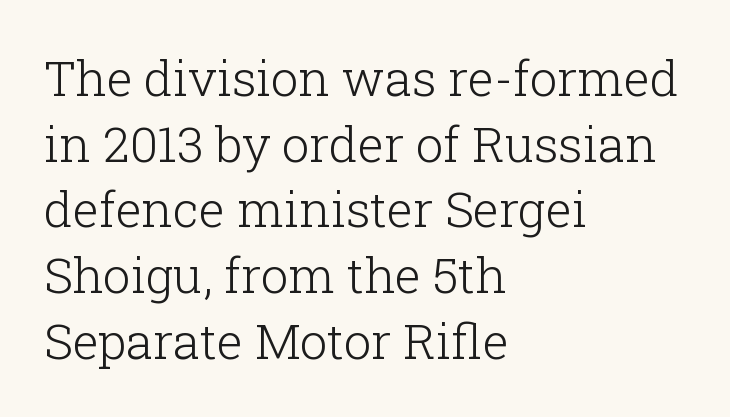
The image shows 49 px light serif type, upright; set left-aligned, normal line spacing (1.34x), normal letter spacing, not underlined; low stroke contrast and a medium x-height.
